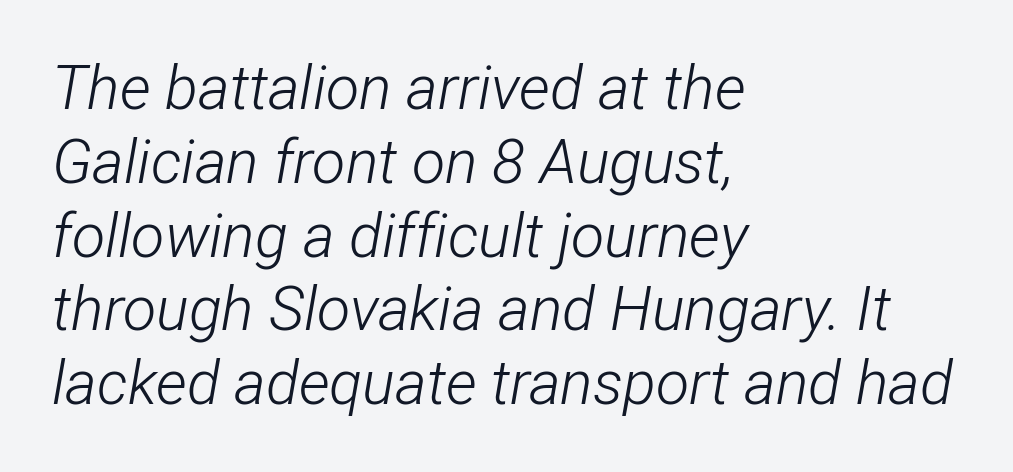
The image shows 61 px light, condensed type, italic (leaning right); set left-aligned, line spacing 1.21x, normal letter spacing, not underlined; low stroke contrast and a medium x-height.
